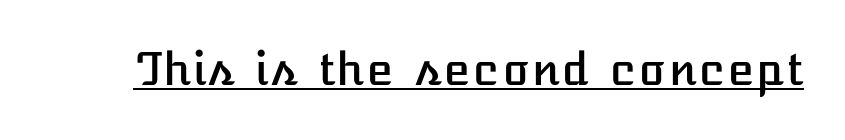
Does the lettering tilt? It doesn't — this is upright. Students, note that the glyphs here touch the page at normal intervals. Caption: lettering with a line underneath.
